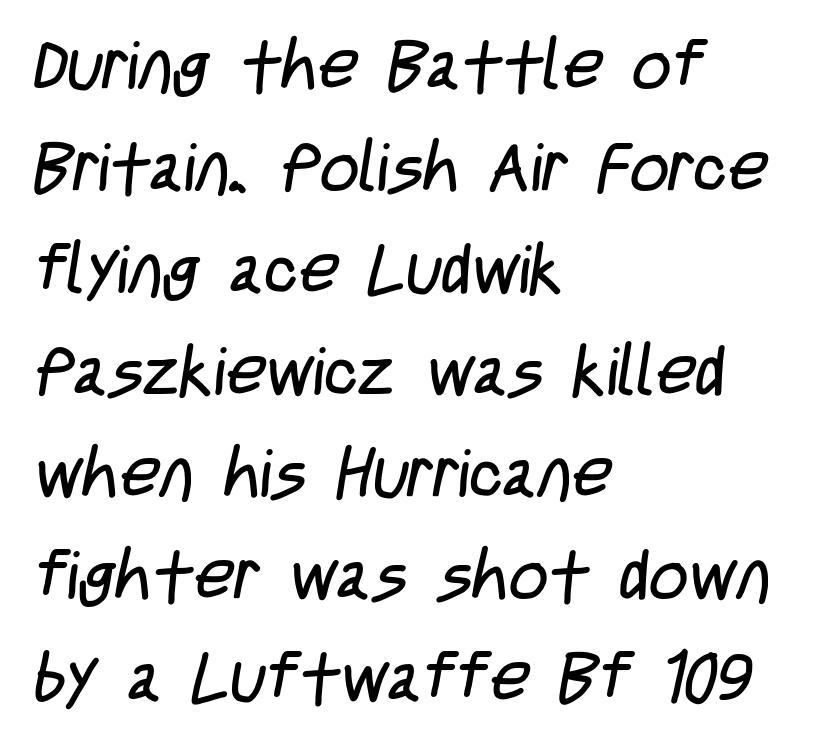
The image shows 68 px regular-weight, condensed sans-serif type; set left-aligned, normal line spacing (1.5x), normal letter spacing, not underlined; low stroke contrast and a large x-height.
